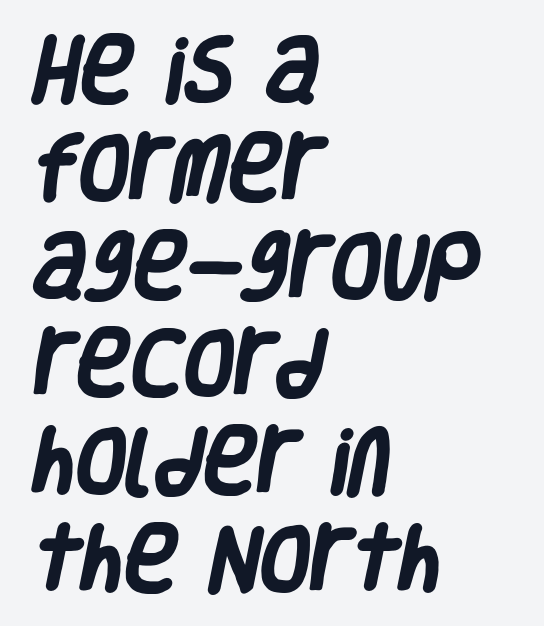
The image shows 73 px heavy, condensed sans-serif type; set left-aligned, normal line spacing (1.34x), normal letter spacing, not underlined; low stroke contrast and a large x-height.
